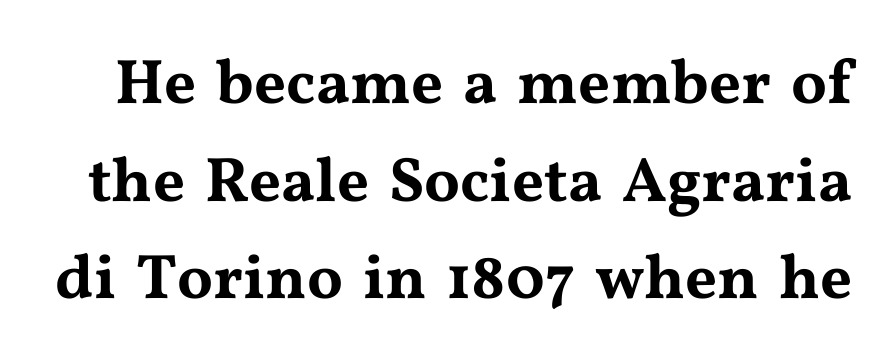
Q: Is the text italic (slanted)? A: No, it is upright.
Q: Is the typeface a serif or a sans-serif typeface? A: Serif.
Q: Is the text underlined? A: No.
Q: Is the spacing between letters normal or unusually wide? A: Normal.
Q: Is the spacing between lines tight, normal or loose? A: Normal.
Q: Width (condensed, normal, or wide)? A: Wide.
Q: Stroke contrast? A: Medium.
Q: x-height? A: Medium.
Q: Monospaced? A: No.
